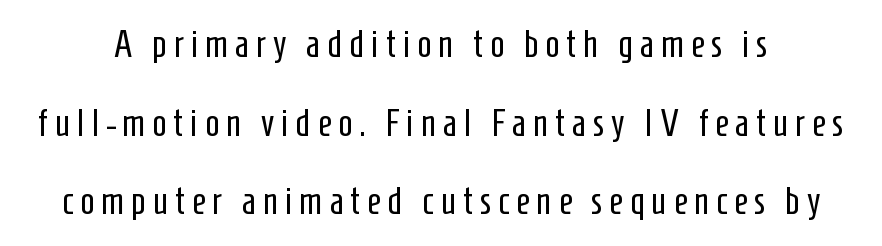
The text was rendered using a sans face with plain stroke endings. Is this a fixed-width face? No — the glyphs have proportional, varying widths. This is not heavy type; no bold has been used. Italic? Not at all — the glyphs are vertical.
